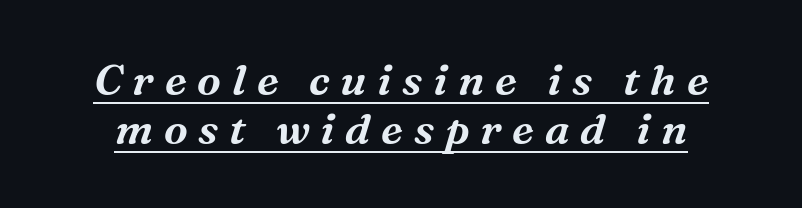
{"serif": "yes", "italic": "yes", "lean": "right", "slant_degrees": 16, "width": "normal", "stroke_contrast": "medium", "x_height": "medium", "monospaced": "no", "underline": "yes", "line_spacing": "tight", "line_spacing_ratio": 1.14, "letter_spacing": "wide", "letter_spacing_em": 0.25, "glyph_px": 43}
